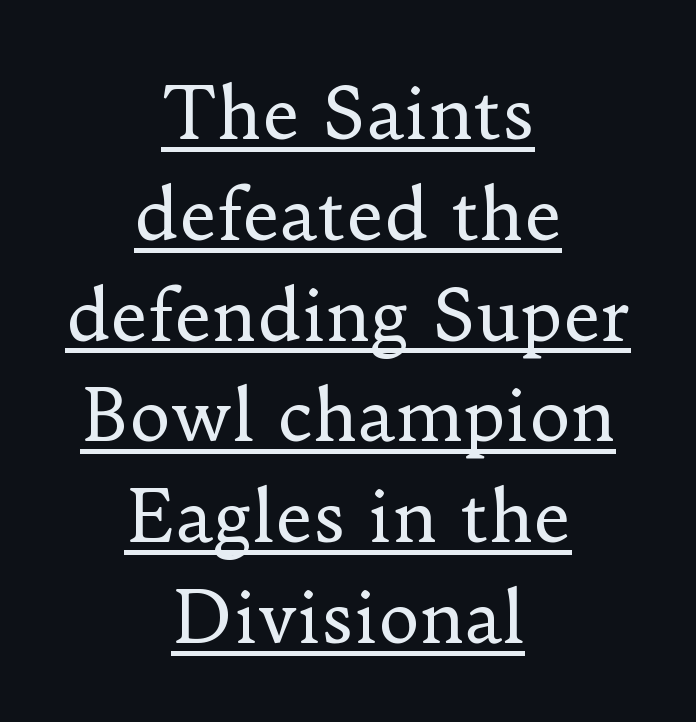
This sample uses an upright cut, with every glyph sitting square on the baseline. Varying glyph widths throughout — classic text-font behaviour. Interline gaps are of average width in this sample. Underline: present.
